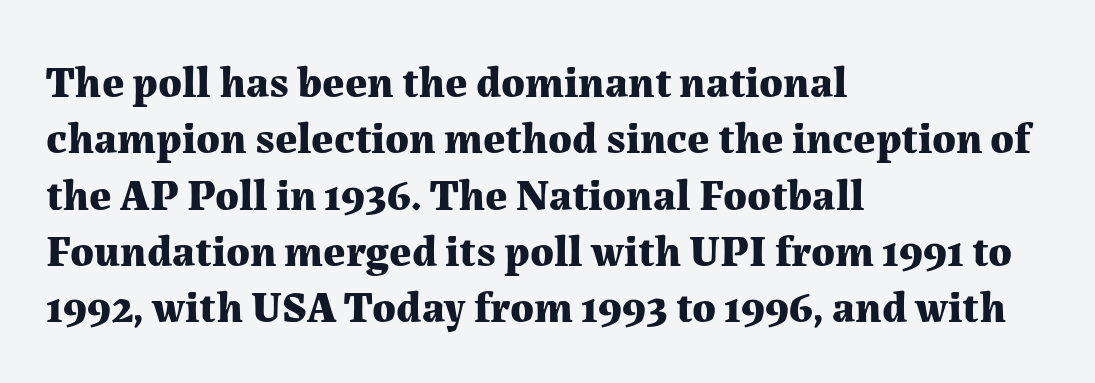
The lines in this sample share a left origin and differ only in where they stop. In terms of leading, this rendering sits right in the middle. Descenders are the only things crossing below the line. Weight check: bold — yes, fully. These lines were composed using upright roman letters. Stroke terminals: seriffed.
